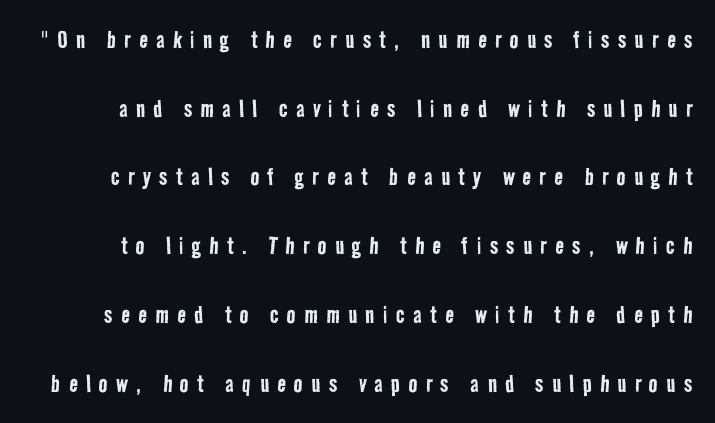
Inter-character spacing is expanded well beyond the font's built-in metrics. The typeface has the unassuming heft of standard copy or less. To sum up the face: it is a sans, with no serifs. The face used here is proportionally spaced, like ordinary book or web type. A typesetter would call this leading open, well beyond the default. The area under the type is left untouched.
